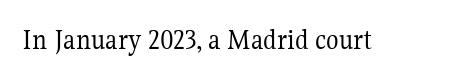
{"serif": "yes", "italic": "no", "bold": "no", "weight": "regular", "width": "normal", "stroke_contrast": "medium", "x_height": "medium", "monospaced": "no", "underline": "no", "letter_spacing": "normal", "letter_spacing_em": 0.0, "glyph_px": 29}
